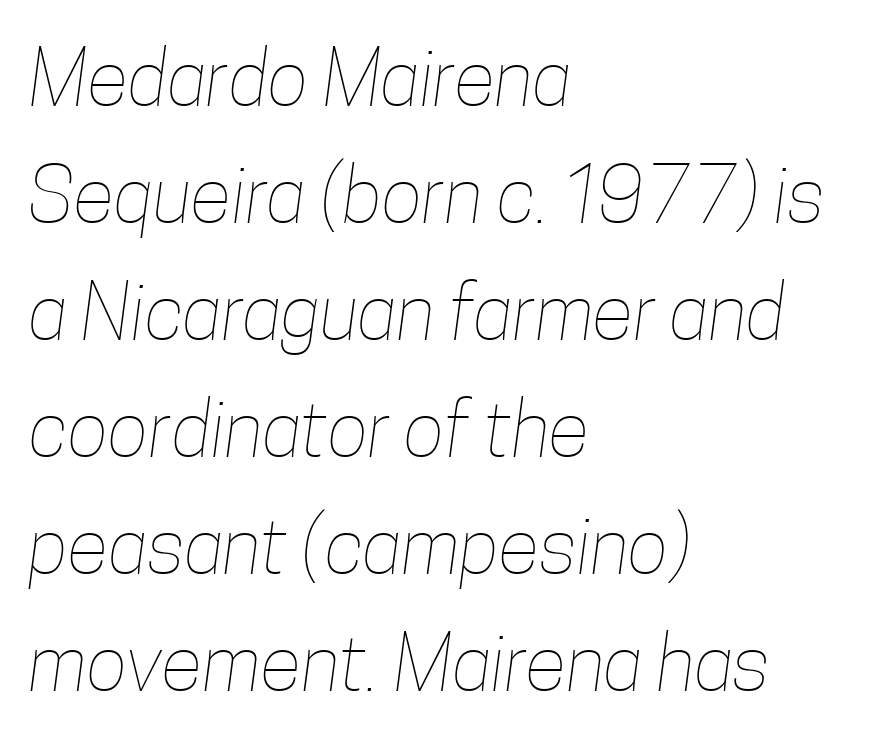
The characters are drawn with everyday or finer stroke widths. Is this a fixed-width face? No — the glyphs have proportional, varying widths. You could call the tracking neutral — neither tight nor loose. A normal amount of white space separates one row of letters from the next. Typeset ragged right — the left edge is the straight one.
